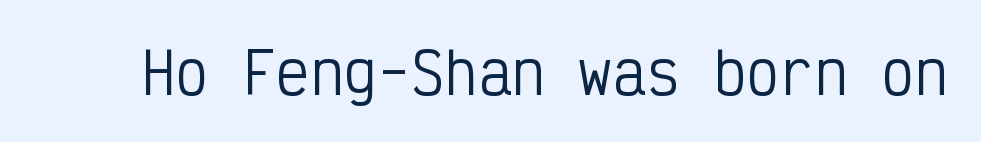
Q: Is the text bold? A: No.
Q: Is the text italic (slanted)? A: No, it is upright.
Q: Is the typeface a serif or a sans-serif typeface? A: Sans-serif.
Q: Is the text underlined? A: No.
Q: Is the spacing between letters normal or unusually wide? A: Normal.
Q: Width (condensed, normal, or wide)? A: Condensed.
Q: Stroke contrast? A: Low.
Q: x-height? A: Medium.
Q: Monospaced? A: Yes.
